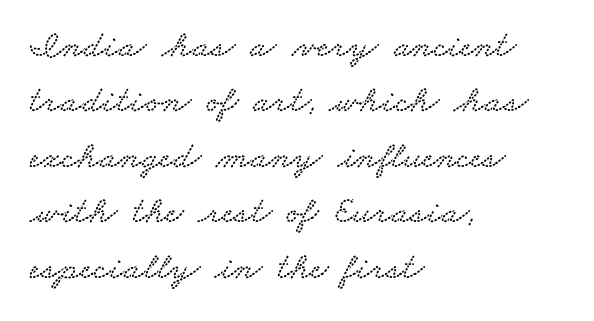
The image shows 38 px wide serif type; set left-aligned, normal line spacing (1.46x), normal letter spacing, not underlined; low stroke contrast and a small x-height.
